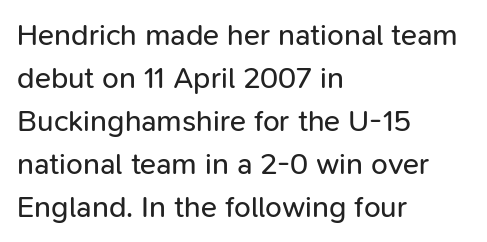
Classification — sans serif. Words appear dense and cohesive because spacing is normal. The cut favours lightness, reaching ordinary text weight at its darkest. Honestly, there is no underline to notice here at all. The space between consecutive lines is moderate.
